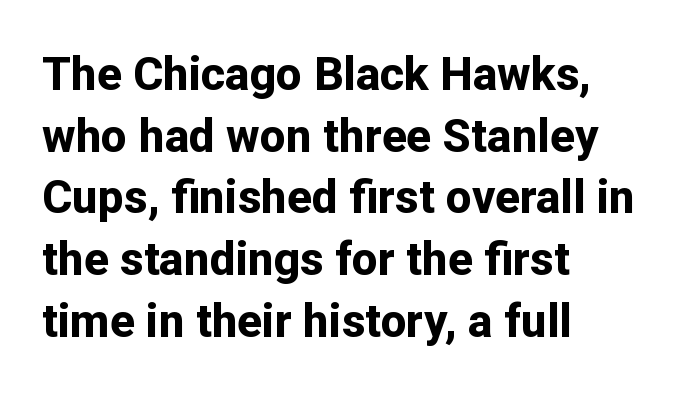
{"serif": "no", "italic": "no", "bold": "yes", "weight": "bold", "width": "normal", "stroke_contrast": "low", "x_height": "medium", "monospaced": "no", "underline": "no", "align": "left", "line_spacing": "normal", "line_spacing_ratio": 1.34, "letter_spacing": "normal", "letter_spacing_em": 0.0, "glyph_px": 46}
